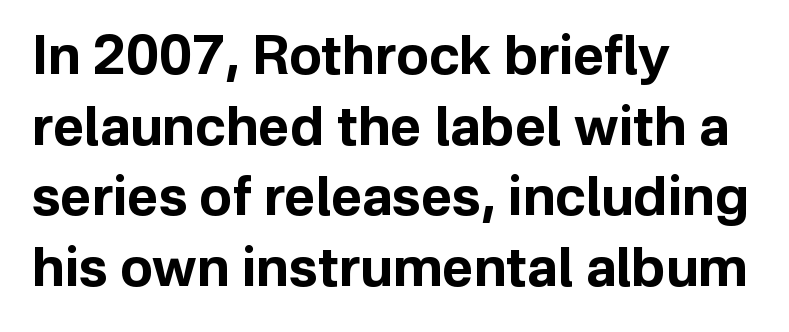
Q: Is the text bold? A: Yes.
Q: Is the text italic (slanted)? A: No, it is upright.
Q: Is the typeface a serif or a sans-serif typeface? A: Sans-serif.
Q: Is the text underlined? A: No.
Q: How is the paragraph aligned? A: Left-aligned.
Q: Is the spacing between letters normal or unusually wide? A: Normal.
Q: Is the spacing between lines tight, normal or loose? A: Normal.
Q: Width (condensed, normal, or wide)? A: Normal.
Q: Stroke contrast? A: Low.
Q: x-height? A: Medium.
Q: Monospaced? A: No.
